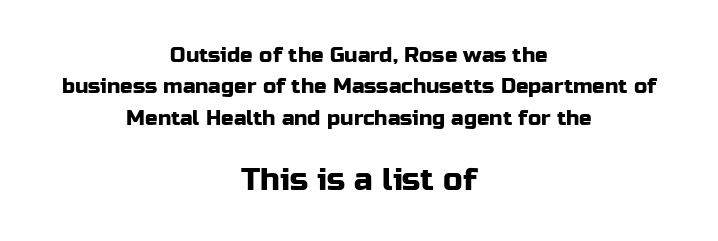
{"serif": "no", "italic": "no", "width": "normal", "stroke_contrast": "low", "x_height": "medium", "monospaced": "no", "underline": "no", "align": "center", "line_spacing": "normal", "line_spacing_ratio": 1.49, "letter_spacing": "normal", "letter_spacing_em": 0.0, "larger_block": "second", "size_ratio": 1.48, "glyph_px": 31}
